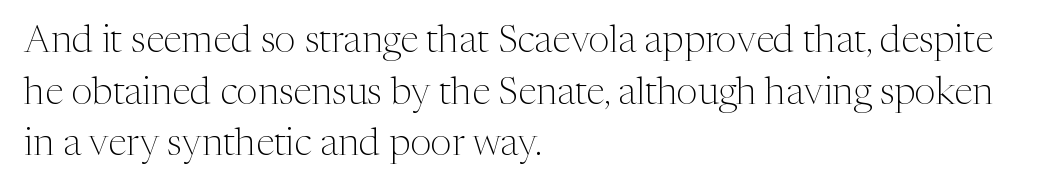
The image shows 38 px light serif type, upright; set left-aligned, normal line spacing (1.36x), normal letter spacing, not underlined; medium stroke contrast and a medium x-height.
